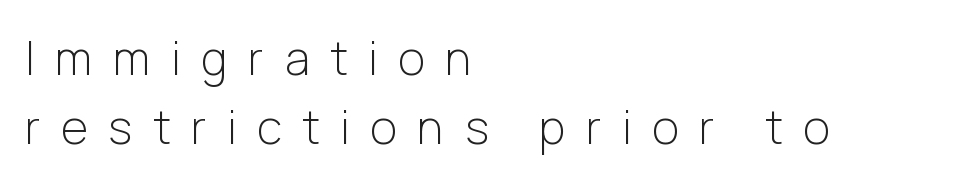
The image shows 46 px light sans-serif type, upright; set left-aligned, normal line spacing (1.5x), unusually wide letter spacing (+0.45 em), not underlined; low stroke contrast and a medium x-height.
